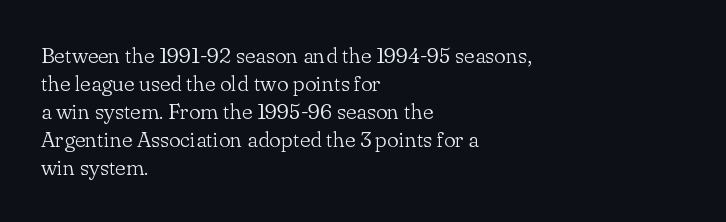
No extra ink here — the face is not bold. Students, observe: this is what conventionally led text looks like. Visually the block forms a straight wall on the left and a jagged coastline on the right. Clear beneath every line of the passage.
